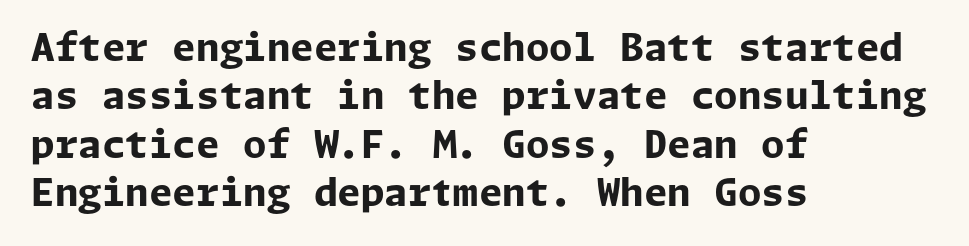
Q: Is the text bold? A: Yes.
Q: Is the text italic (slanted)? A: No, it is upright.
Q: Is the typeface a serif or a sans-serif typeface? A: Sans-serif.
Q: Is the text underlined? A: No.
Q: How is the paragraph aligned? A: Left-aligned.
Q: Is the spacing between letters normal or unusually wide? A: Normal.
Q: Is the spacing between lines tight, normal or loose? A: Normal.
Q: Width (condensed, normal, or wide)? A: Normal.
Q: Stroke contrast? A: Low.
Q: x-height? A: Medium.
